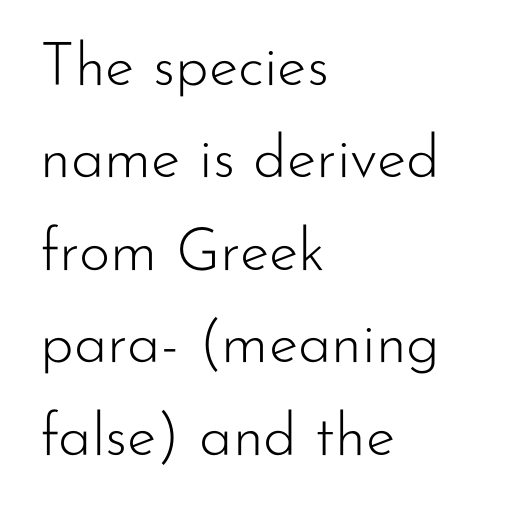
{"serif": "no", "italic": "no", "bold": "no", "weight": "light", "width": "normal", "stroke_contrast": "low", "x_height": "small", "monospaced": "no", "underline": "no", "align": "left", "line_spacing": "normal", "line_spacing_ratio": 1.54, "letter_spacing": "normal", "letter_spacing_em": 0.0, "glyph_px": 60}
